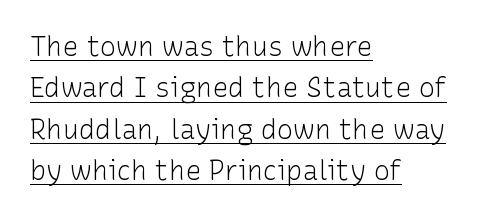
What's the leading like? Ordinary, nothing unusual. Like a heading marked for emphasis, these lines bear an underscore. Standard letterfit; no display-style spreading of the glyphs. Quick note: not italic, upright. The paragraph shown leans on its left margin. Heft: none added — not bold.
